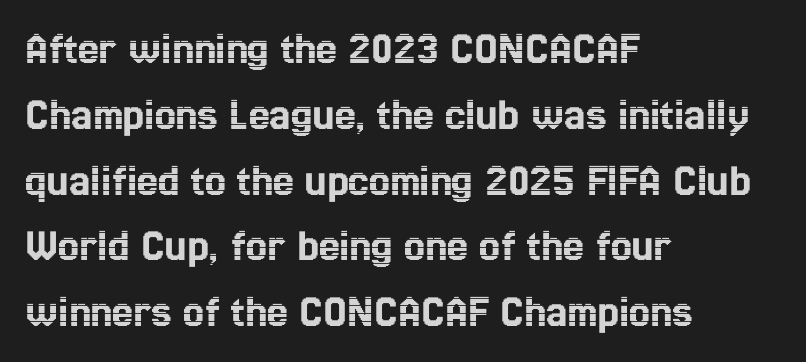
The letterforms sit shoulder to shoulder at normal distance. The line-height multiplier appears to be the usual default. Character widths vary here, with narrow letters taking less room than wide ones. Plain, unruled lines of type.
